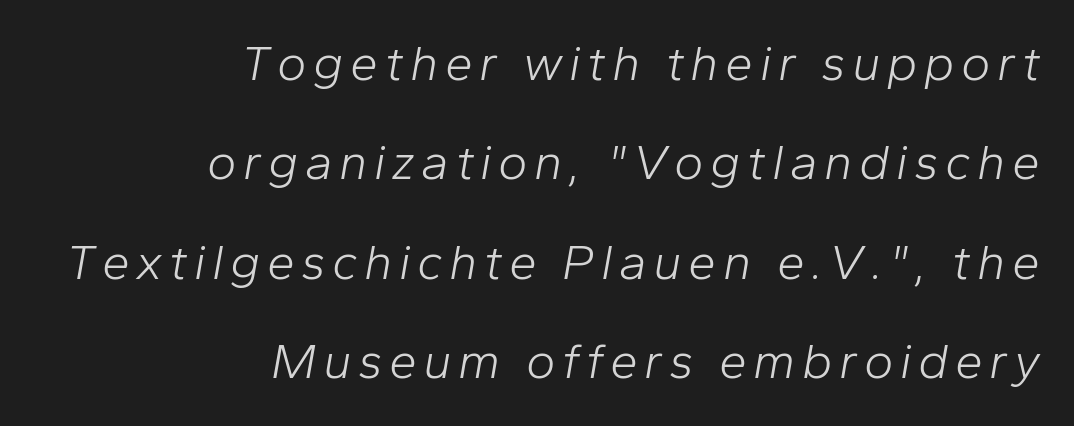
Q: Is the text bold? A: No.
Q: Is the text italic (slanted)? A: Yes, it leans right by about 10 degrees.
Q: Is the text underlined? A: No.
Q: How is the paragraph aligned? A: Right-aligned.
Q: Is the spacing between lines tight, normal or loose? A: Loose.
Q: Width (condensed, normal, or wide)? A: Normal.
Q: Stroke contrast? A: Low.
Q: x-height? A: Medium.
Q: Monospaced? A: No.
